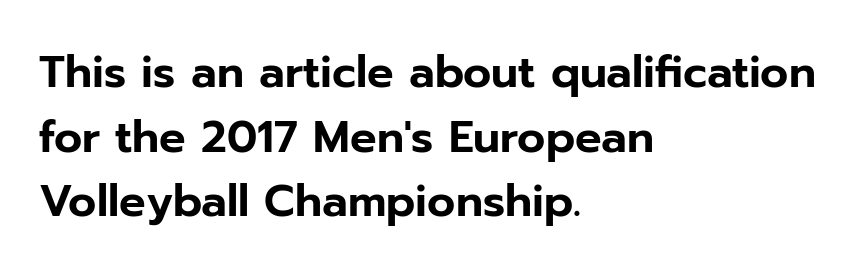
This sample has the flowing, uneven cadence of proportional lettering. Examine the stroke ends and you'll find no serifs. These lines are set flush left with a ragged right edge. A clean baseline with only descenders dipping below it. What stands out about the letter spacing? Nothing — it is the standard amount.
